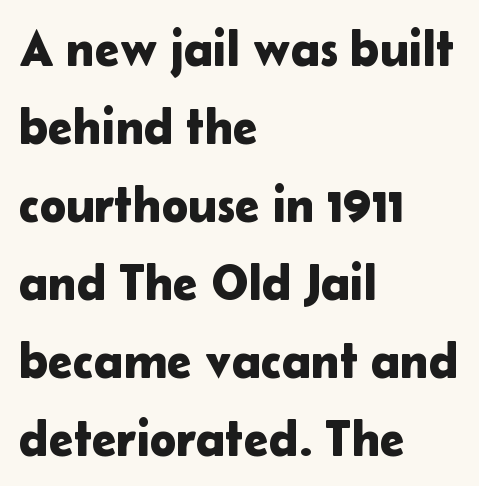
Notice how the passage keeps a crisp vertical edge on the left only. Classification — sans serif. Bare-footed words on every line. If you measured baseline to baseline, you'd find a middling distance. Varying glyph widths throughout — classic text-font behaviour. Tracking value appears to be zero — textbook default spacing.
